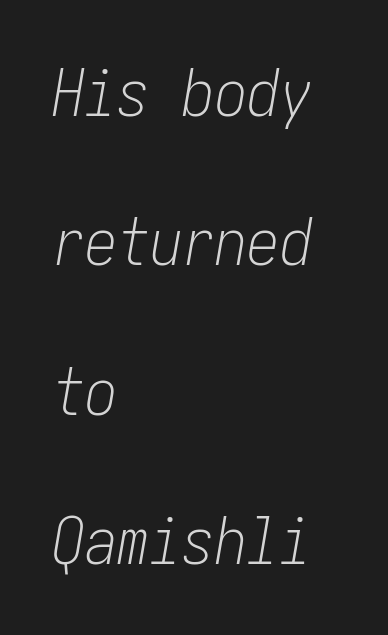
Q: Is the text bold? A: No.
Q: Is the text italic (slanted)? A: Yes, it leans right by about 10 degrees.
Q: Is the text underlined? A: No.
Q: How is the paragraph aligned? A: Left-aligned.
Q: Is the spacing between letters normal or unusually wide? A: Normal.
Q: Is the spacing between lines tight, normal or loose? A: Loose.
Q: Width (condensed, normal, or wide)? A: Condensed.
Q: Stroke contrast? A: Low.
Q: x-height? A: Medium.
